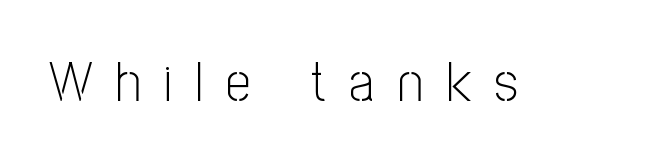
Q: Is the text bold? A: No.
Q: Is the text italic (slanted)? A: No, it is upright.
Q: Is the typeface a serif or a sans-serif typeface? A: Sans-serif.
Q: Is the text underlined? A: No.
Q: Is the spacing between letters normal or unusually wide? A: Unusually wide.
Q: Width (condensed, normal, or wide)? A: Condensed.
Q: Stroke contrast? A: Low.
Q: x-height? A: Medium.
Q: Monospaced? A: No.
